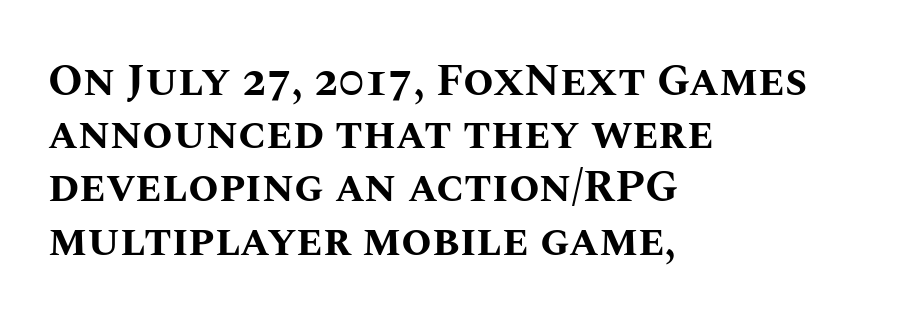
I'd describe the lettering as bold — thick and assertive. Looks like regular typesetting: each glyph gets only the width it needs. Look at the tracking — it's just the regular setting, nothing added. Posture: vertical.
